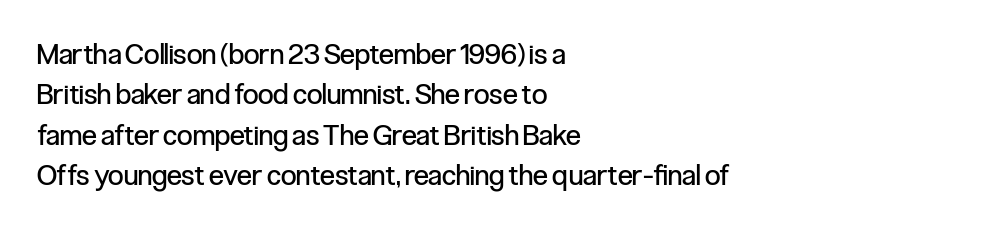
The image shows 28 px regular-weight, condensed sans-serif type, upright; set left-aligned, normal line spacing (1.44x), normal letter spacing, not underlined; low stroke contrast and a medium x-height.
